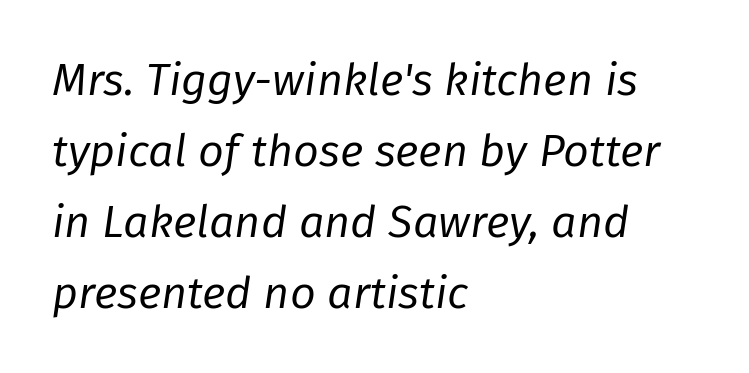
Reading down the block, your eye returns to a fixed left position each line. There is no visible air inserted between adjacent glyphs. A light-to-regular cut is what we see here. Each new line begins a customary step beneath the previous one. Is this a fixed-width face? No — the glyphs have proportional, varying widths.
